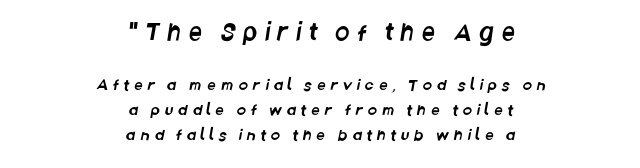
{"underline": "no", "align": "center", "line_spacing": "normal", "line_spacing_ratio": 1.68, "letter_spacing": "wide", "letter_spacing_em": 0.34, "larger_block": "first", "size_ratio": 1.53, "glyph_px": 23}
